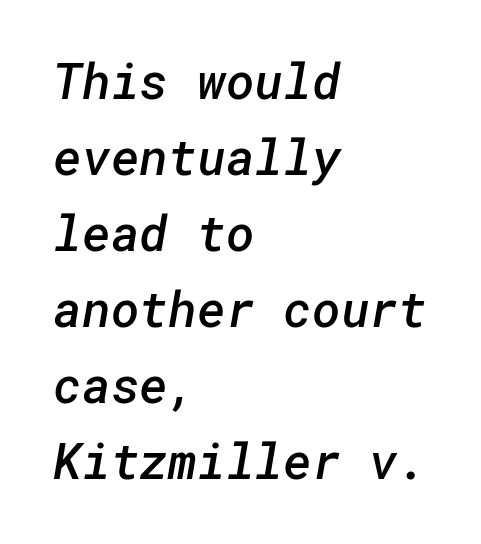
The letters sit at their default tracking, neither squeezed nor spread. A bit beefed up — I'd call it semibold rather than bold. Is this a sans? Yes — the strokes have no serifs. Is there much room between lines? A standard amount, neither cramped nor airy.
